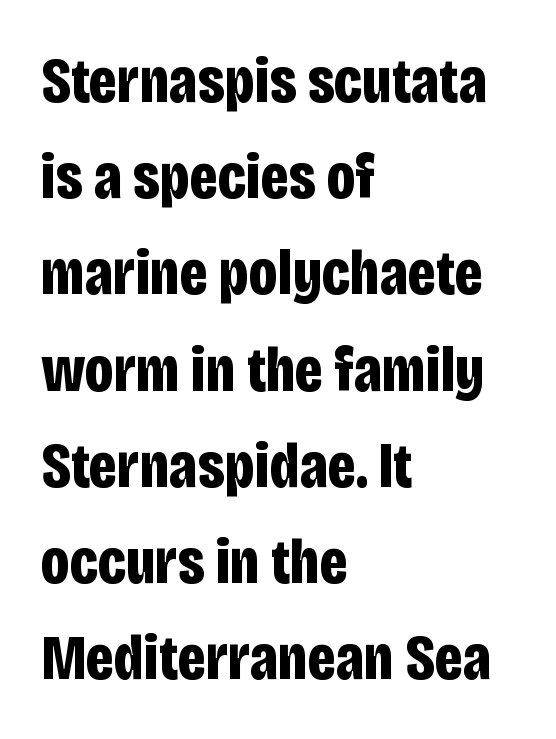
{"serif": "no", "italic": "no", "bold": "yes", "weight": "bold", "width": "condensed", "stroke_contrast": "low", "x_height": "large", "monospaced": "no", "underline": "no", "align": "left", "line_spacing": "normal", "line_spacing_ratio": 1.48, "letter_spacing": "normal", "letter_spacing_em": 0.0, "glyph_px": 65}
